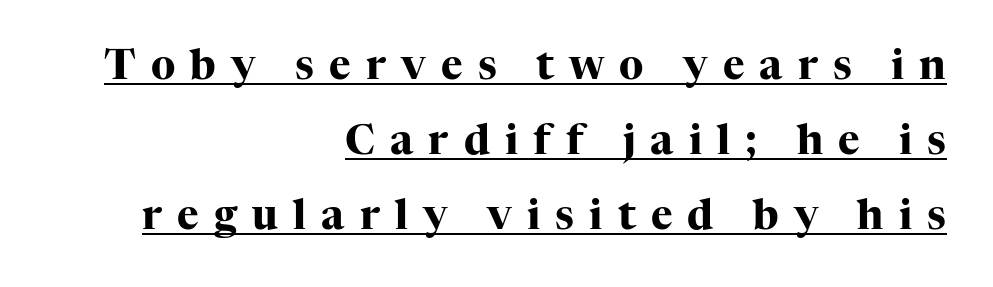
The image shows 41 px heavy serif type, upright; set right-aligned, line spacing 1.83x, unusually wide letter spacing (+0.37 em), underlined; high stroke contrast and a medium x-height.
